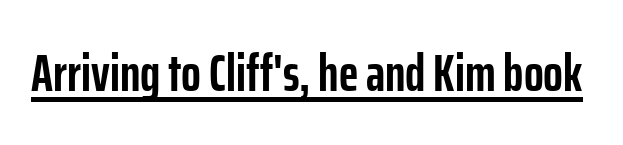
Every word sits above its own underline. As a designer I'd log this as weight 700, bold. Inter-character spacing is left at the font's built-in metrics. The glyphs in this specimen are sans serif.
